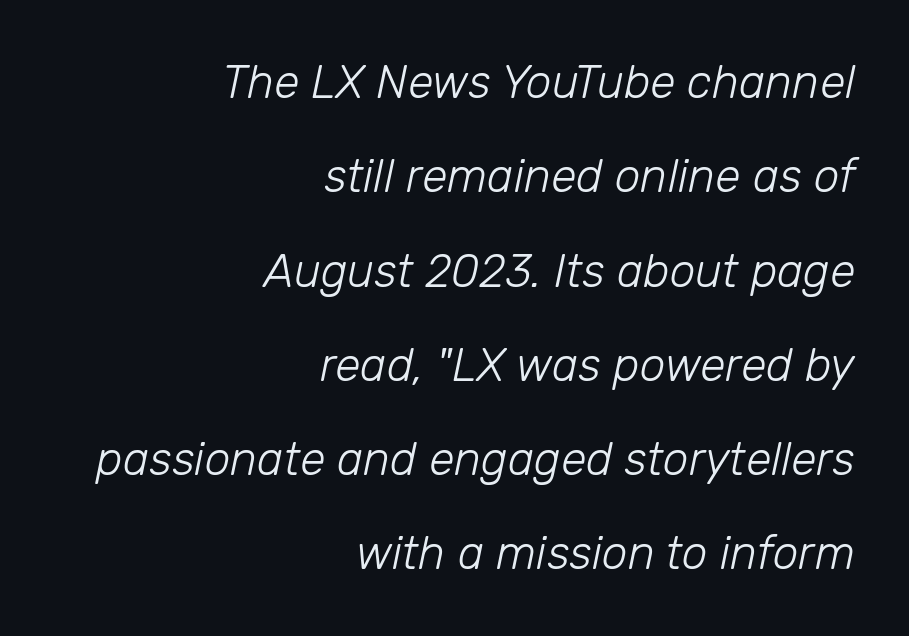
The image shows 46 px light type, italic (leaning right); set right-aligned, loose line spacing (2.05x), normal letter spacing, not underlined; low stroke contrast and a medium x-height.
